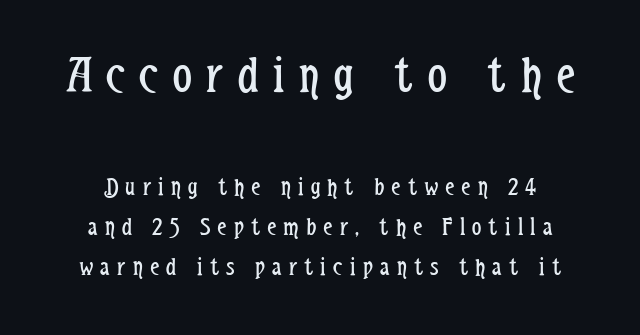
Q: Is the text bold? A: No.
Q: Is the text italic (slanted)? A: No, it is upright.
Q: Is the typeface a serif or a sans-serif typeface? A: Sans-serif.
Q: Is the text underlined? A: No.
Q: Is the spacing between letters normal or unusually wide? A: Unusually wide.
Q: Is the spacing between lines tight, normal or loose? A: Normal.
Q: Which block of text is set in a larger size, the first (top) or the second (bottom)? A: The first (top) one.
Q: Width (condensed, normal, or wide)? A: Condensed.
Q: Stroke contrast? A: Low.
Q: x-height? A: Medium.
Q: Monospaced? A: No.
